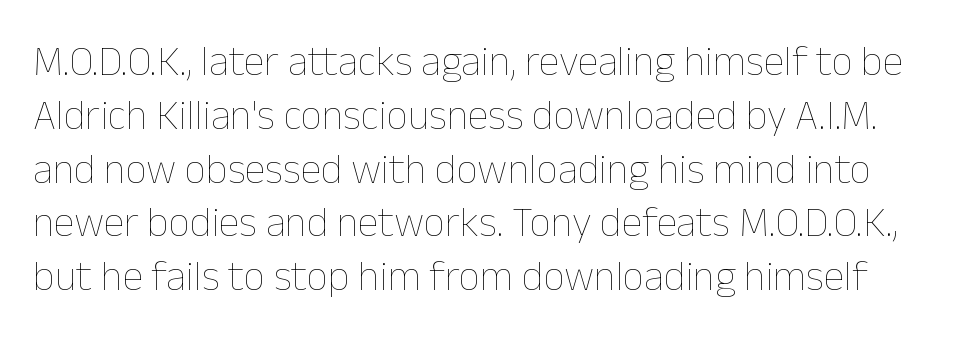
Nothing unusual about the tracking: characters are spaced as the font intends. Underlining? Definitely not there. The axis of the letterforms is exactly vertical. The typeface has the unassuming heft of standard copy or less.
